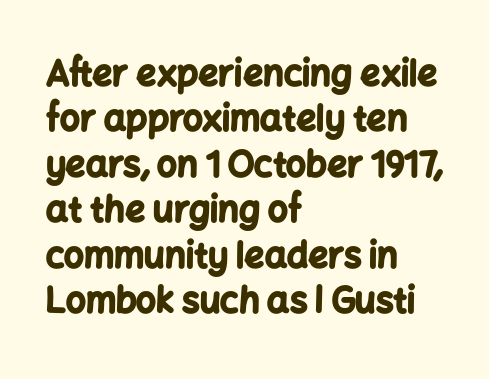
The image shows 35 px bold sans-serif type, upright; set left-aligned, normal line spacing (1.3x), normal letter spacing, not underlined; low stroke contrast and a medium x-height.
